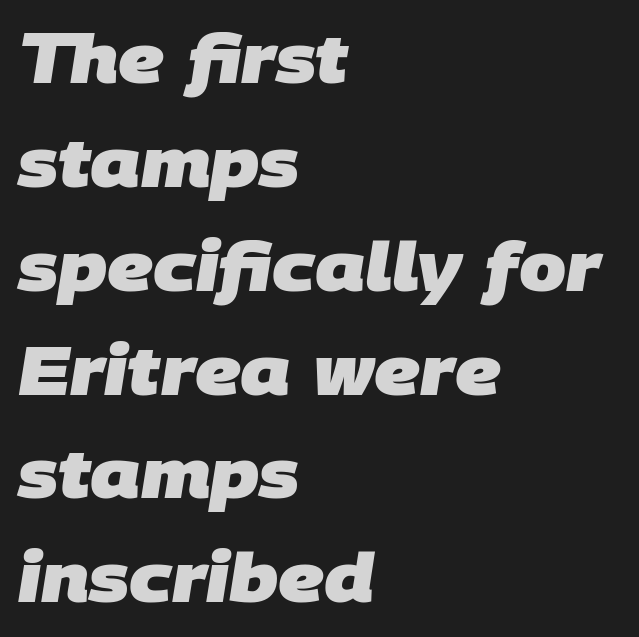
{"serif": "no", "bold": "yes", "weight": "heavy", "width": "normal", "stroke_contrast": "low", "x_height": "large", "monospaced": "no", "underline": "no", "align": "left", "line_spacing": "normal", "line_spacing_ratio": 1.55, "letter_spacing": "normal", "letter_spacing_em": 0.0, "glyph_px": 67}
